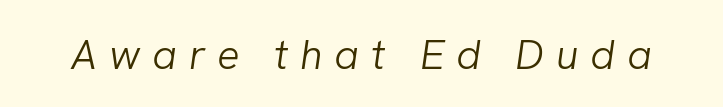
The image shows 42 px light type, italic (leaning right); set unusually wide letter spacing (+0.28 em), not underlined; low stroke contrast and a medium x-height.
